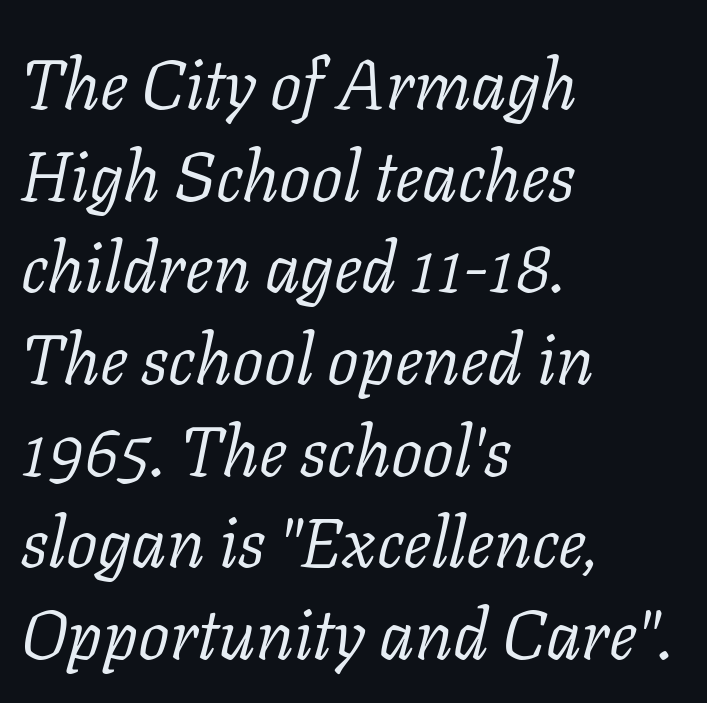
Successive baselines arrive at the customary interval. Spacing verdict: proportional, widths tailored to each character. Each word holds together tightly as a unit, with standard inter-letter gaps. Looking at the ascenders, they clearly lean. In CSS terms this would be text-align: left.
